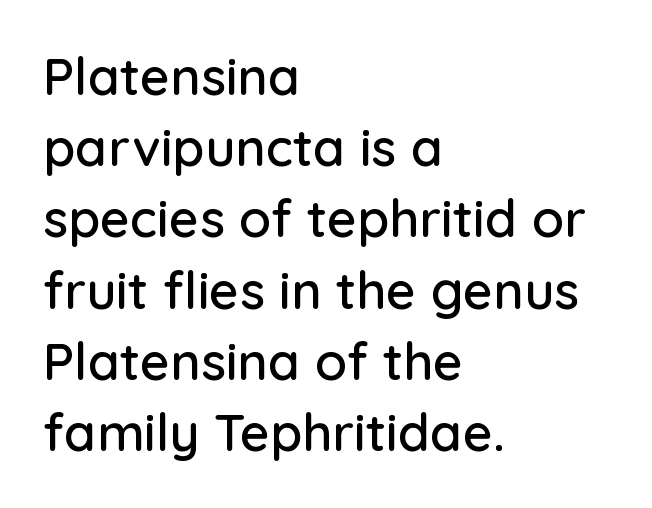
{"serif": "no", "italic": "no", "width": "normal", "stroke_contrast": "low", "x_height": "medium", "monospaced": "no", "underline": "no", "align": "left", "line_spacing": "normal", "line_spacing_ratio": 1.37, "letter_spacing": "normal", "letter_spacing_em": 0.0, "glyph_px": 52}
